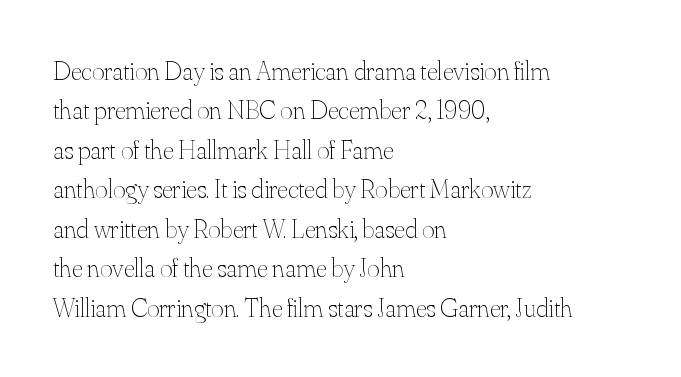
Quick note: not italic, upright. Is the stroke heavy? The answer is a plain regular-or-lighter. The setting favours the left margin, as ordinary paragraphs usually do. Has an underline been added? It has not. Tracking here is standard; glyphs follow each other at the usual distance. Line spacing here is normal.
